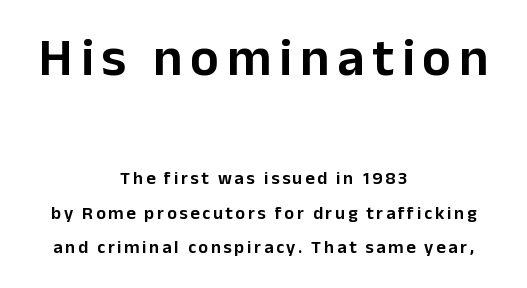
The image shows 53 px sans-serif type, upright; set centered, loose line spacing (1.92x), not underlined; the first (top) block is 2.94x larger; low stroke contrast and a medium x-height.
